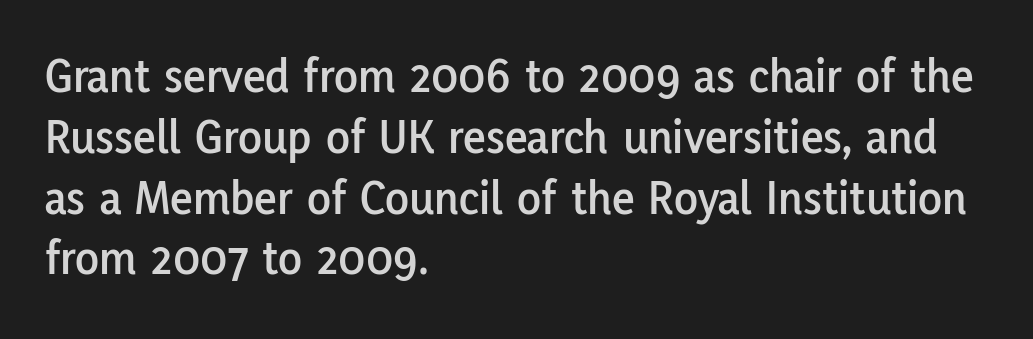
The image shows 49 px sans-serif type, upright; set left-aligned, line spacing 1.24x, normal letter spacing, not underlined; low stroke contrast and a medium x-height.
